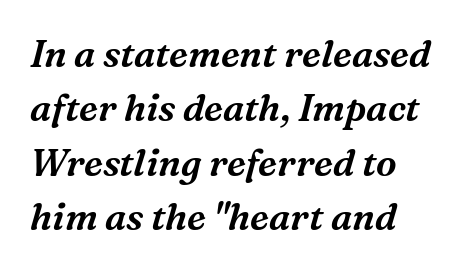
Slanted lettering throughout. Horizontally, the lines are justified to the leading edge only. A typesetter would call this proportional, since set widths differ per character. Summary of vertical rhythm: regular, with standard interline spacing.
